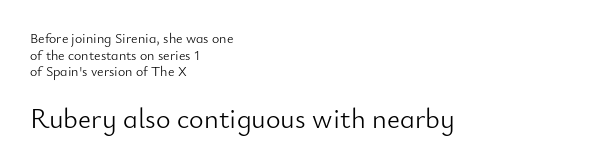
What kind of face is this? One without serifs — a sans. Line starts are locked; line ends wander. Italic: no, the glyphs are upright roman. Check under the words: just untouched page. This is not heavy type; no bold has been used. Is this a fixed-width face? No — the glyphs have proportional, varying widths.
